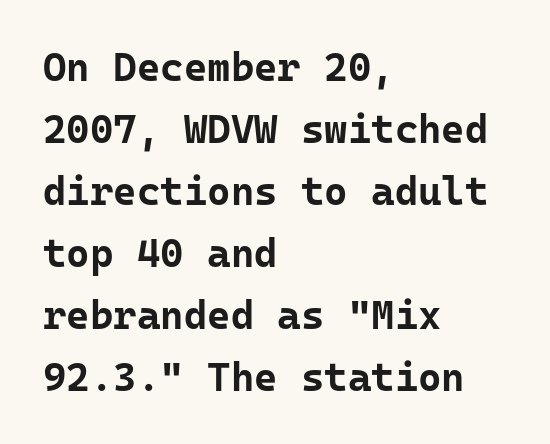
{"serif": "no", "italic": "no", "bold": "yes", "weight": "bold", "width": "normal", "stroke_contrast": "low", "x_height": "medium", "monospaced": "yes", "underline": "no", "align": "left", "line_spacing": "normal", "line_spacing_ratio": 1.55, "letter_spacing": "normal", "letter_spacing_em": 0.0, "glyph_px": 40}
